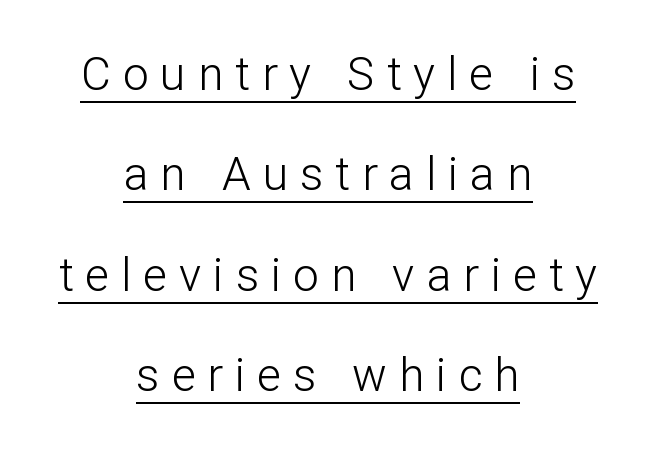
Q: Is the text bold? A: No.
Q: Is the text italic (slanted)? A: No, it is upright.
Q: Is the typeface a serif or a sans-serif typeface? A: Sans-serif.
Q: Is the text underlined? A: Yes.
Q: How is the paragraph aligned? A: Centered.
Q: Is the spacing between letters normal or unusually wide? A: Unusually wide.
Q: Is the spacing between lines tight, normal or loose? A: Loose.
Q: Width (condensed, normal, or wide)? A: Normal.
Q: Stroke contrast? A: Low.
Q: x-height? A: Medium.
Q: Monospaced? A: No.
